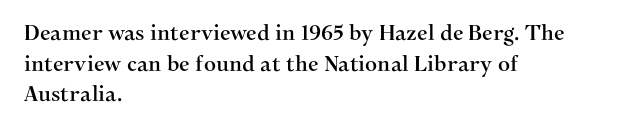
{"italic": "no", "underline": "no", "align": "left", "line_spacing": "normal", "line_spacing_ratio": 1.46, "letter_spacing": "normal", "letter_spacing_em": 0.0, "glyph_px": 21}
